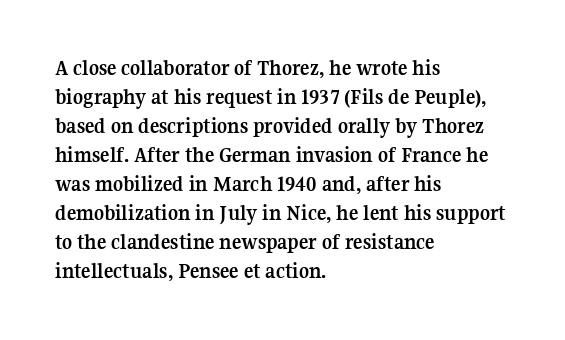
I'd describe the lettering as bold — thick and assertive. Line starts are locked; line ends wander. Nope, not italic — everything's standing straight. Only glyphs here, with clear space below each row.
